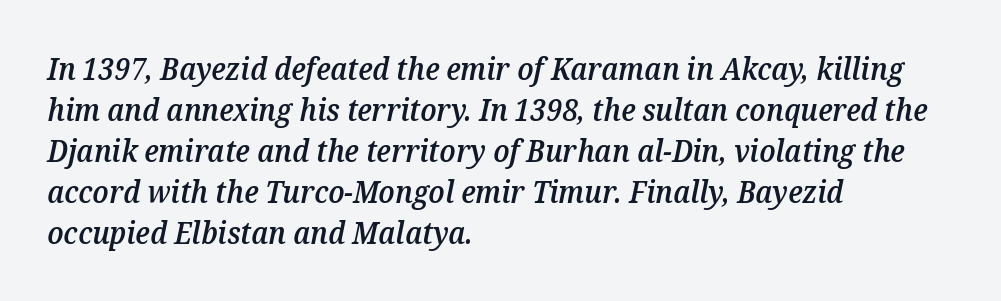
Regular leading. The compositor pushed each line to the left boundary. What stands out about the letter spacing? Nothing — it is the standard amount. Lines of text with bare space underneath.
